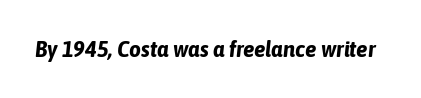
Q: Is the text bold? A: Yes.
Q: Is the text italic (slanted)? A: Yes, it leans right by about 6 degrees.
Q: Is the text underlined? A: No.
Q: Is the spacing between letters normal or unusually wide? A: Normal.
